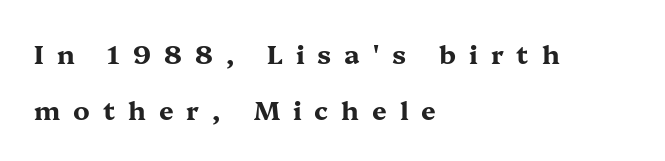
The baseline area is clear. On the weight axis this lands at bold, roughly 700. The ragged edge is on the right, which tells us the setting is flush left. There is plenty of visible air inserted between adjacent glyphs.
